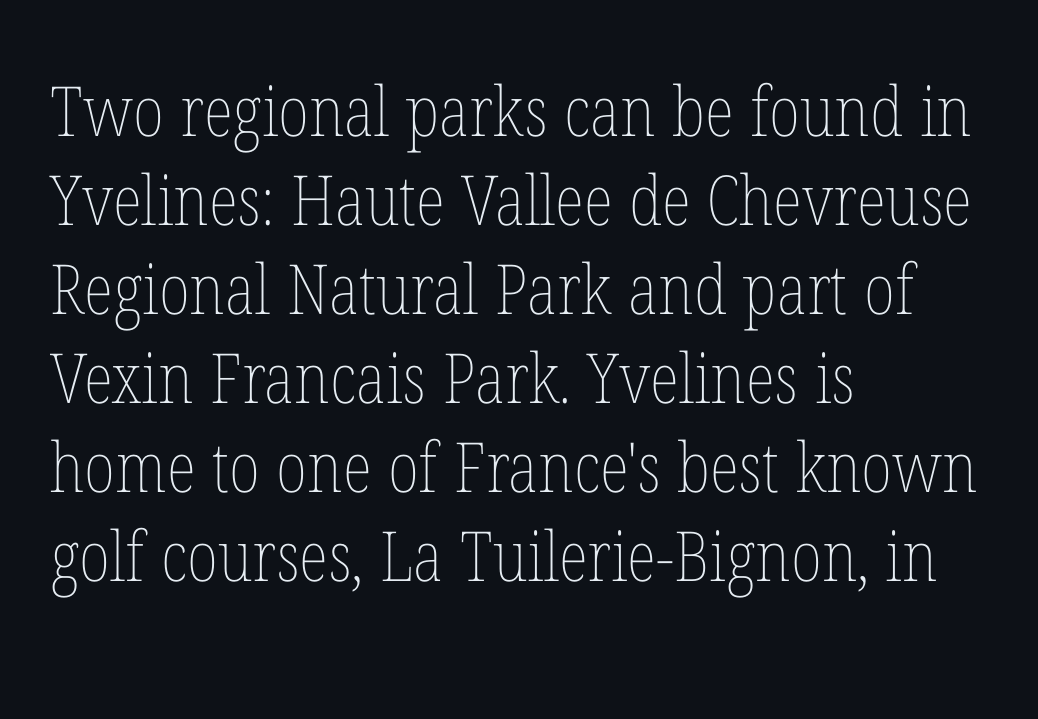
The face used here is rendered with its standard letterfit. Check under the words: just untouched page. The face used here is proportionally spaced, like ordinary book or web type. A roman cut, with each character standing at attention.
